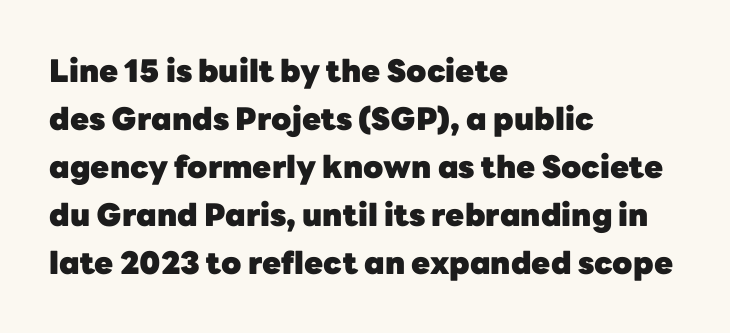
Does the lettering tilt? It doesn't — this is upright. A full-strength bold gives these letters their thick strokes. Any mark beneath the type? The region is blank. Does the type have serifs? No, each stem ends abruptly. Each line starts at the same left margin while the right side varies. No extra tracking has been applied to these lines.
